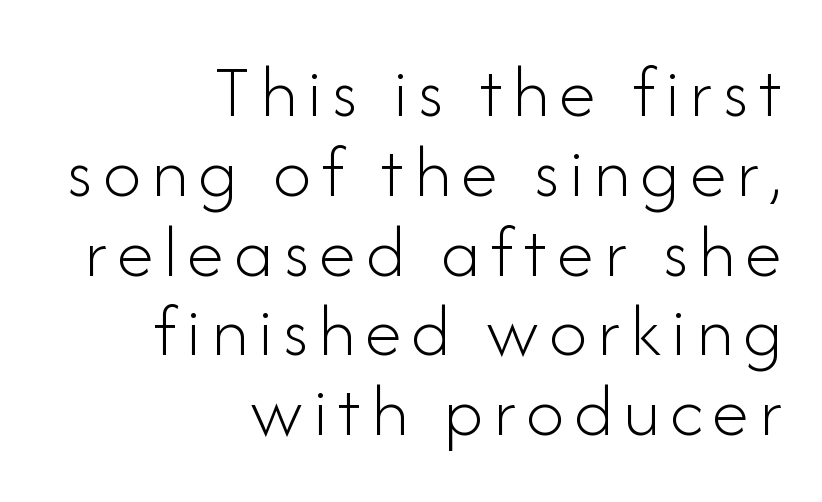
Leading: reduced. The zone under the glyphs is completely vacant. These lines were composed using upright roman letters. The ragged edge is on the left, which tells us the setting is flush right. Weight class: somewhere from thin through regular.
